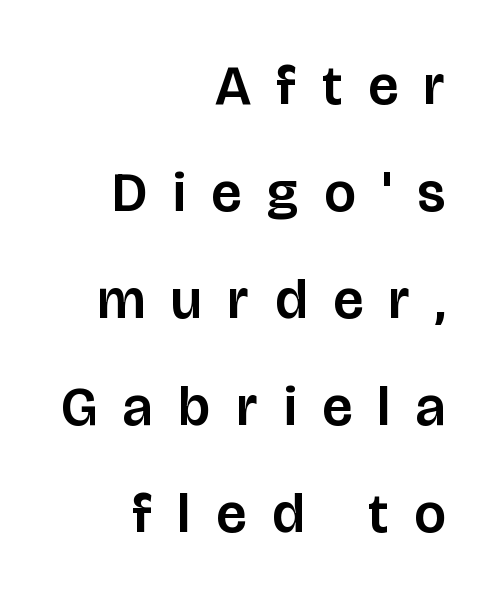
In terms of letterspacing, this is a distinctly airy, spread setting. In terms of letterform style, serifs are entirely absent. Ordinary non-slanted type is in use. This sample has the flowing, uneven cadence of proportional lettering. Rows of type keep a wide berth in the vertical direction. This rendering uses right alignment, leaving the left contour irregular.
